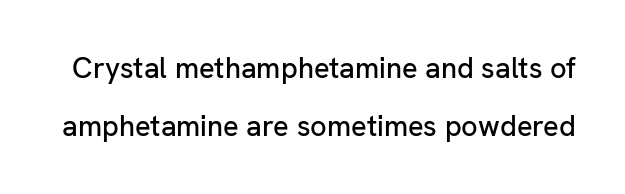
Q: Is the text italic (slanted)? A: No, it is upright.
Q: Is the typeface a serif or a sans-serif typeface? A: Sans-serif.
Q: Is the text underlined? A: No.
Q: Is the spacing between letters normal or unusually wide? A: Normal.
Q: Is the spacing between lines tight, normal or loose? A: Loose.
Q: Width (condensed, normal, or wide)? A: Normal.
Q: Stroke contrast? A: Low.
Q: x-height? A: Medium.
Q: Monospaced? A: No.
